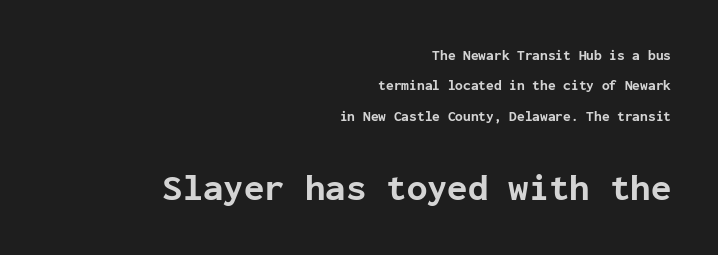
Pretty heavy lettering here — definitely bold. The block sitting lower on the canvas is the one with enlarged characters. Tracking value appears to be zero — textbook default spacing. A typesetter would mark this as roman, not italic. Line spacing here is loose.
